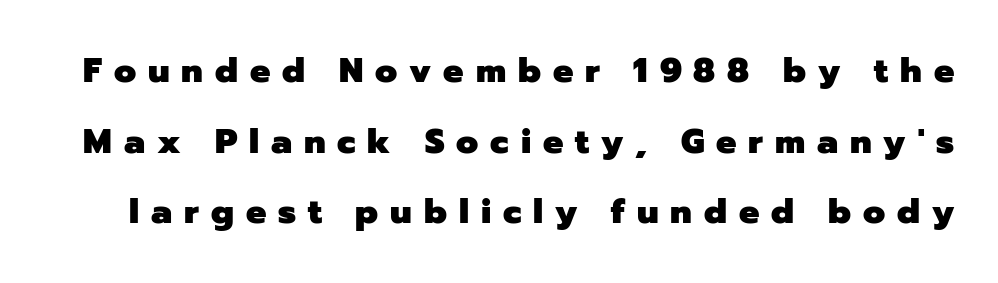
This is heavy type, rendered in bold. Examine the stroke ends and you'll find no serifs. Unmarked baselines from the first word to the last. The lettering stays uniformly vertical, giving the passage a roman look.
